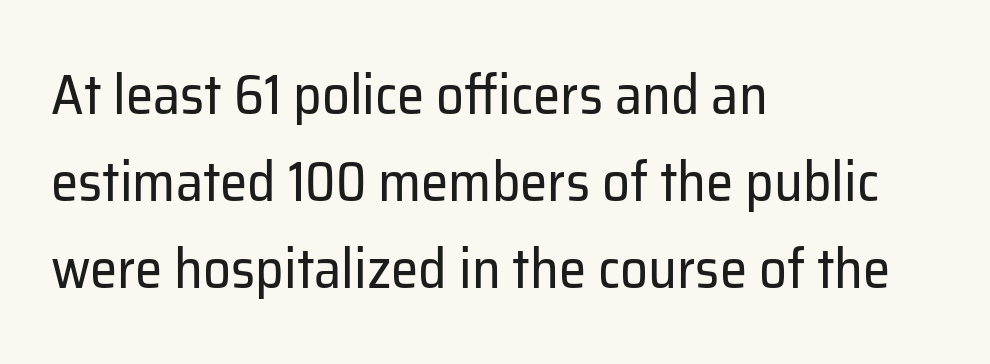
The image shows 55 px regular-weight sans-serif type, upright; set left-aligned, normal line spacing (1.58x), normal letter spacing, not underlined; low stroke contrast and a medium x-height.
